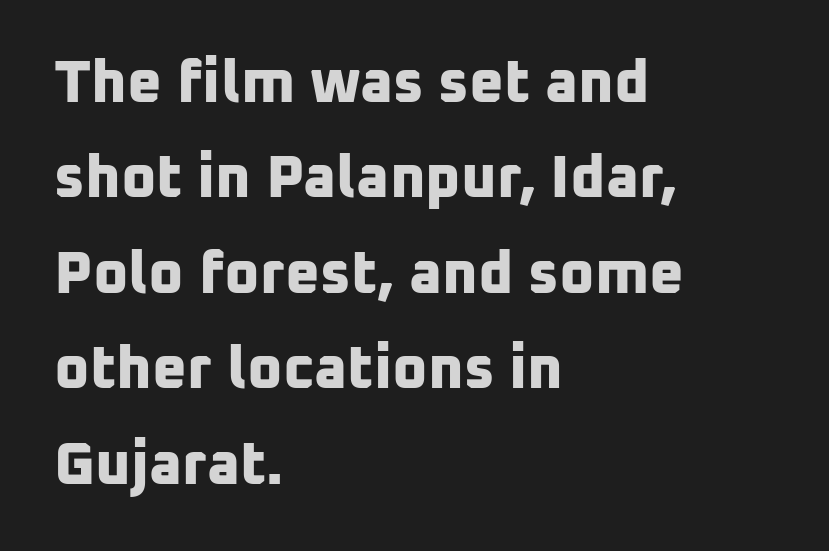
The text was rendered using a sans face with plain stroke endings. Any mark beneath the type? The region is blank. If you drew a ruler down the left edge, every line would touch it. This rendering leaves character spacing at its baseline value. Do the characters align in a grid? No, the font is proportional.
